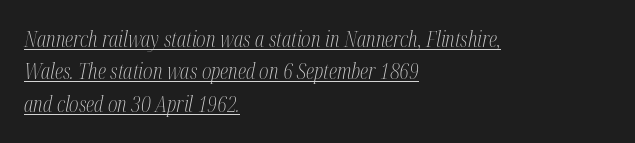
All the whitespace from short lines collects on the right. The weight tops out at a normal text grade. Letter spacing: default. An italicized treatment has been applied to the whole sample. Descenders here cross a horizontal rule under the line.
